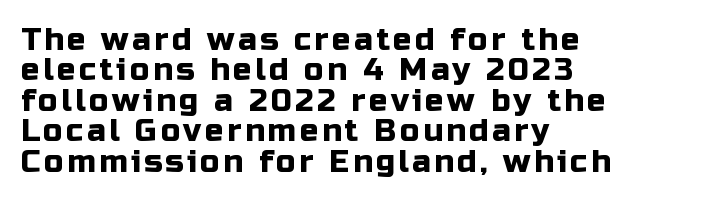
{"serif": "no", "italic": "no", "width": "normal", "stroke_contrast": "low", "x_height": "medium", "monospaced": "no", "underline": "no", "align": "left", "line_spacing": "tight", "line_spacing_ratio": 0.98, "glyph_px": 31}
